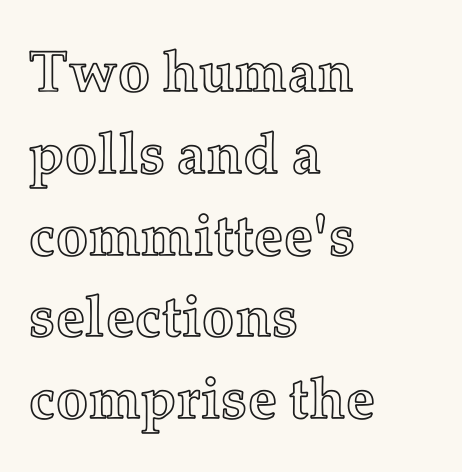
A typesetter would call this zero additional tracking. Honestly, the row spacing looks completely unremarkable. Here the designer chose a conventional face with non-uniform glyph widths. Vertical strokes here are truly vertical. This sample is left-justified, so line endings fall wherever the words run out. Decoration check: the copy has no underline.
